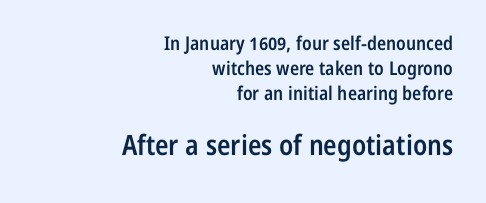
Q: Is the text bold? A: Semi-bold.
Q: Is the text italic (slanted)? A: No, it is upright.
Q: Is the typeface a serif or a sans-serif typeface? A: Sans-serif.
Q: Is the text underlined? A: No.
Q: How is the paragraph aligned? A: Right-aligned.
Q: Is the spacing between letters normal or unusually wide? A: Normal.
Q: Is the spacing between lines tight, normal or loose? A: Normal.
Q: Which block of text is set in a larger size, the first (top) or the second (bottom)? A: The second (bottom) one.
Q: Width (condensed, normal, or wide)? A: Condensed.
Q: Stroke contrast? A: Low.
Q: x-height? A: Medium.
Q: Monospaced? A: No.
